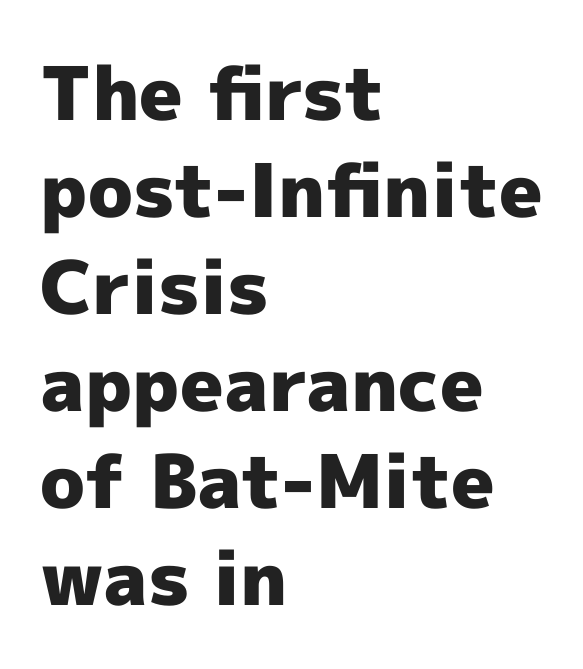
{"serif": "no", "italic": "no", "bold": "yes", "weight": "heavy", "width": "normal", "x_height": "medium", "monospaced": "no", "underline": "no", "align": "left", "line_spacing": "normal", "line_spacing_ratio": 1.31, "letter_spacing": "normal", "letter_spacing_em": 0.0, "glyph_px": 74}
